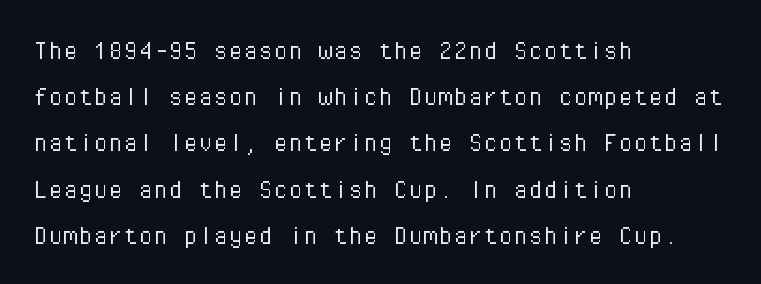
{"serif": "no", "italic": "no", "bold": "no", "weight": "light", "width": "normal", "stroke_contrast": "low", "x_height": "medium", "monospaced": "yes", "underline": "no", "align": "left", "line_spacing": "normal", "line_spacing_ratio": 1.54, "letter_spacing": "normal", "letter_spacing_em": 0.0, "glyph_px": 30}
